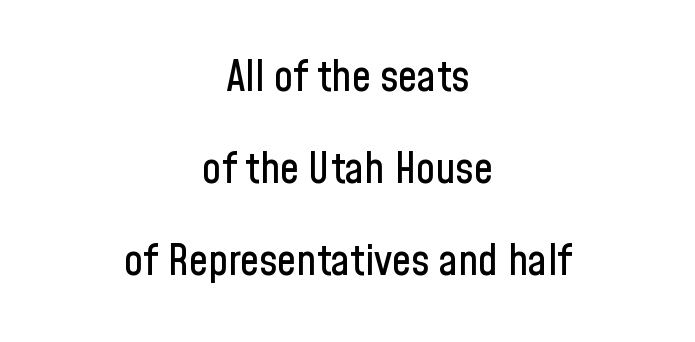
{"serif": "no", "italic": "no", "width": "condensed", "stroke_contrast": "low", "x_height": "medium", "monospaced": "no", "underline": "no", "align": "center", "line_spacing": "loose", "line_spacing_ratio": 2.14, "letter_spacing": "normal", "letter_spacing_em": 0.0, "glyph_px": 43}
